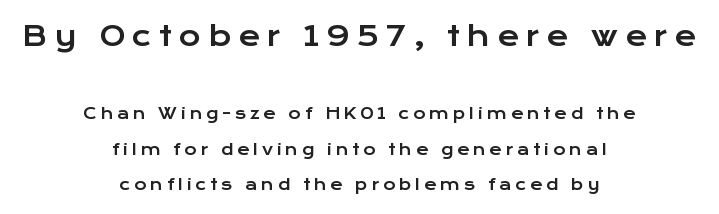
Q: Is the text italic (slanted)? A: No, it is upright.
Q: Is the text underlined? A: No.
Q: How is the paragraph aligned? A: Centered.
Q: Is the spacing between letters normal or unusually wide? A: Unusually wide.
Q: Is the spacing between lines tight, normal or loose? A: Loose.
Q: Which block of text is set in a larger size, the first (top) or the second (bottom)? A: The first (top) one.
